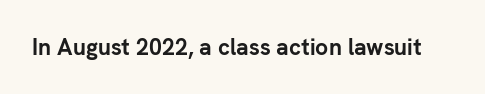
Q: Is the text bold? A: Yes.
Q: Is the text italic (slanted)? A: No, it is upright.
Q: Is the text underlined? A: No.
Q: Is the spacing between letters normal or unusually wide? A: Normal.
